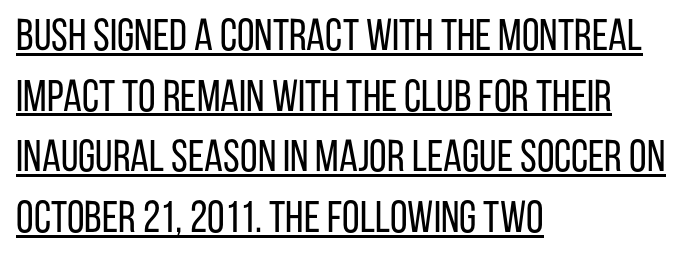
The image shows 45 px regular-weight, condensed sans-serif type, upright; set left-aligned, normal line spacing (1.35x), normal letter spacing, underlined; low stroke contrast and a large x-height.
